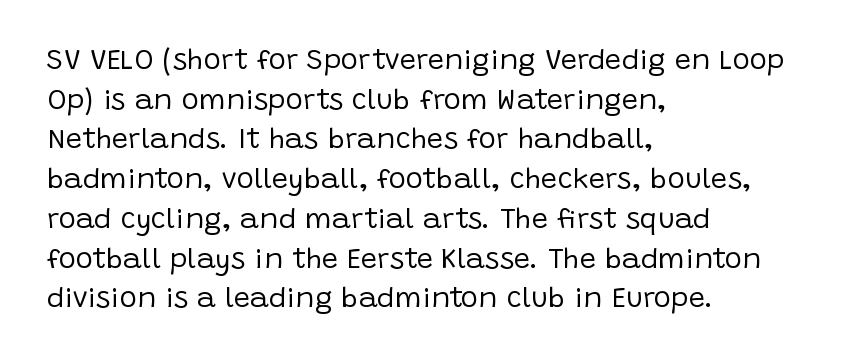
The image shows 29 px regular-weight sans-serif type, upright; set left-aligned, normal line spacing (1.37x), normal letter spacing, not underlined; low stroke contrast and a large x-height.
